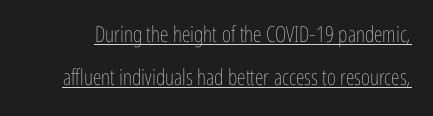
Counters stay open thanks to moderate or lighter strokes. The passage shown stacks its lines with a broad gap. Nothing unusual about the tracking: characters are spaced as the font intends. The rendering uses the underline text-decoration. The lettering holds an erect, upright posture throughout.
